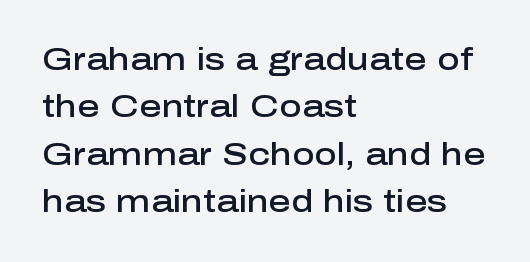
Ascenders rise straight up at ninety degrees. The strokes are fattened partway — semibold, not bold. Character widths vary here, with narrow letters taking less room than wide ones. No word sits above an underline.
